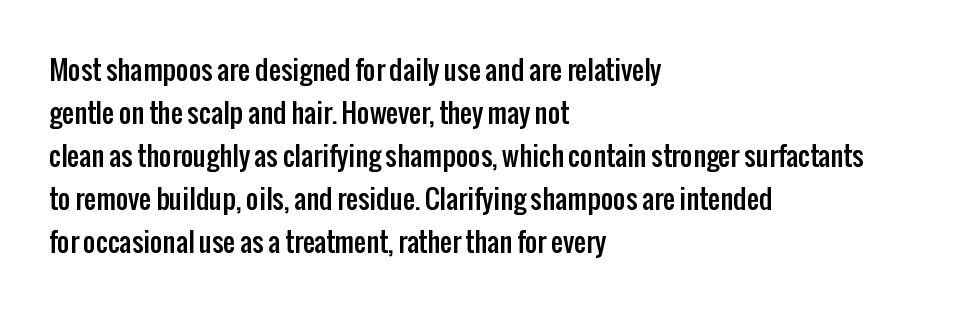
{"italic": "no", "underline": "no", "align": "left", "line_spacing": "normal", "line_spacing_ratio": 1.59, "letter_spacing": "normal", "letter_spacing_em": 0.0, "glyph_px": 27}
